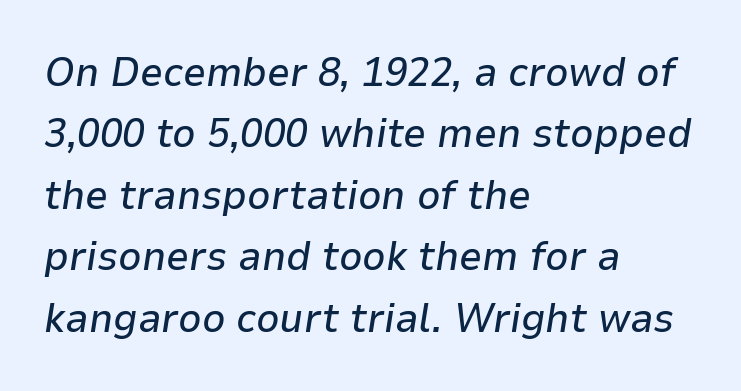
{"italic": "yes", "lean": "right", "slant_degrees": 9, "width": "normal", "stroke_contrast": "low", "x_height": "medium", "monospaced": "no", "underline": "no", "align": "left", "line_spacing": "normal", "line_spacing_ratio": 1.5, "letter_spacing": "normal", "letter_spacing_em": 0.0, "glyph_px": 41}
